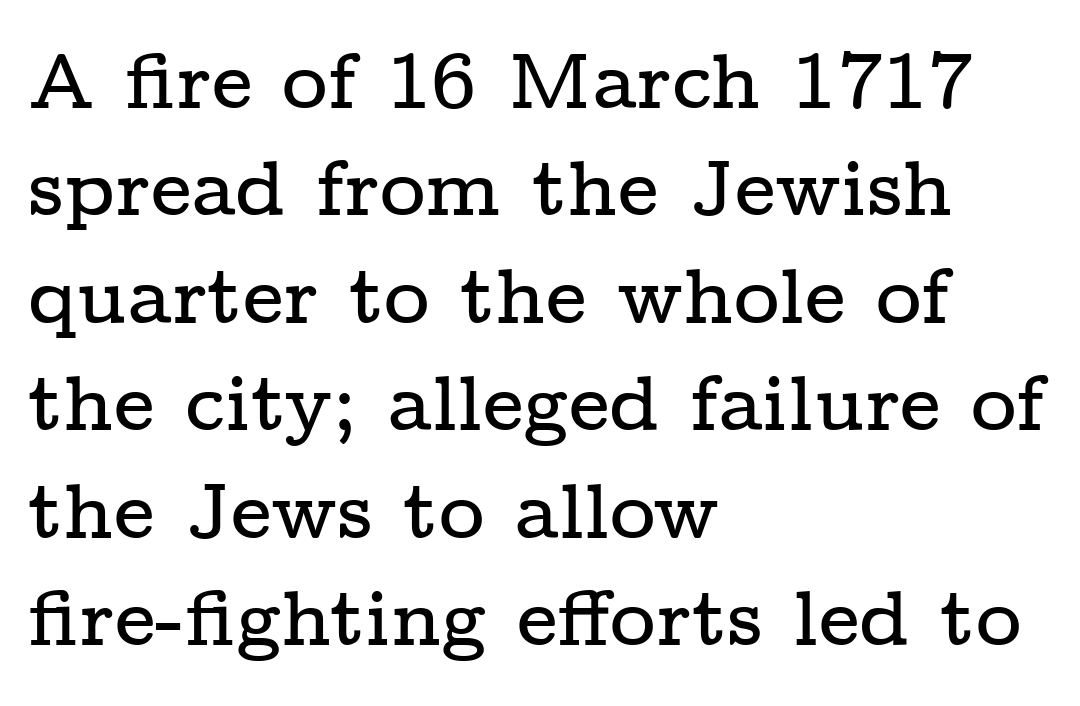
{"serif": "yes", "italic": "no", "width": "wide", "stroke_contrast": "low", "x_height": "medium", "monospaced": "no", "underline": "no", "align": "left", "line_spacing": "normal", "line_spacing_ratio": 1.36, "letter_spacing": "normal", "letter_spacing_em": 0.0, "glyph_px": 79}
